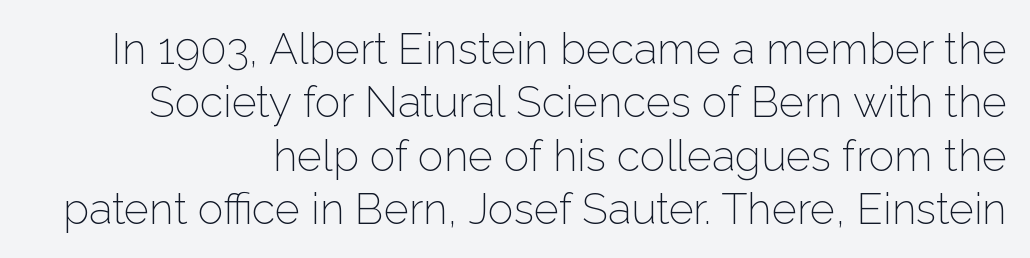
{"serif": "no", "italic": "no", "bold": "no", "weight": "light", "width": "normal", "stroke_contrast": "low", "x_height": "medium", "monospaced": "no", "underline": "no", "line_spacing_ratio": 1.24, "letter_spacing": "normal", "letter_spacing_em": 0.0, "glyph_px": 43}
